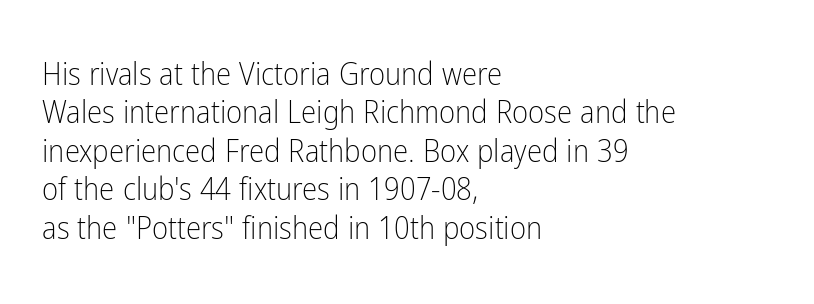
Q: Is the text bold? A: No.
Q: Is the text italic (slanted)? A: No, it is upright.
Q: Is the typeface a serif or a sans-serif typeface? A: Sans-serif.
Q: Is the text underlined? A: No.
Q: How is the paragraph aligned? A: Left-aligned.
Q: Is the spacing between letters normal or unusually wide? A: Normal.
Q: Width (condensed, normal, or wide)? A: Condensed.
Q: Stroke contrast? A: Low.
Q: x-height? A: Medium.
Q: Monospaced? A: No.
